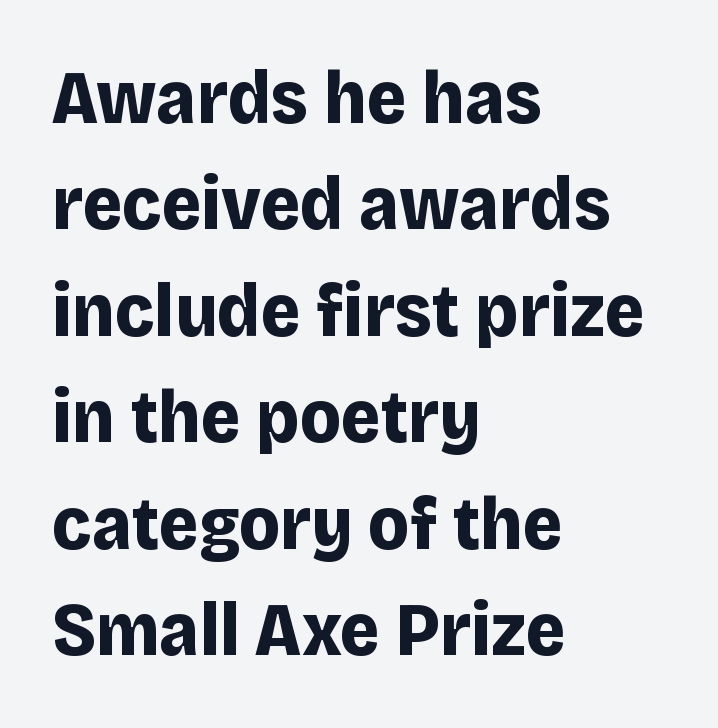
Compared with a centered layout, this one pins lines to the left instead. A bare baseline throughout the passage. The face used here is a sans, in the tradition of grotesques and geometrics. Character widths vary here, with narrow letters taking less room than wide ones. The font's upright variant was chosen for this text.
